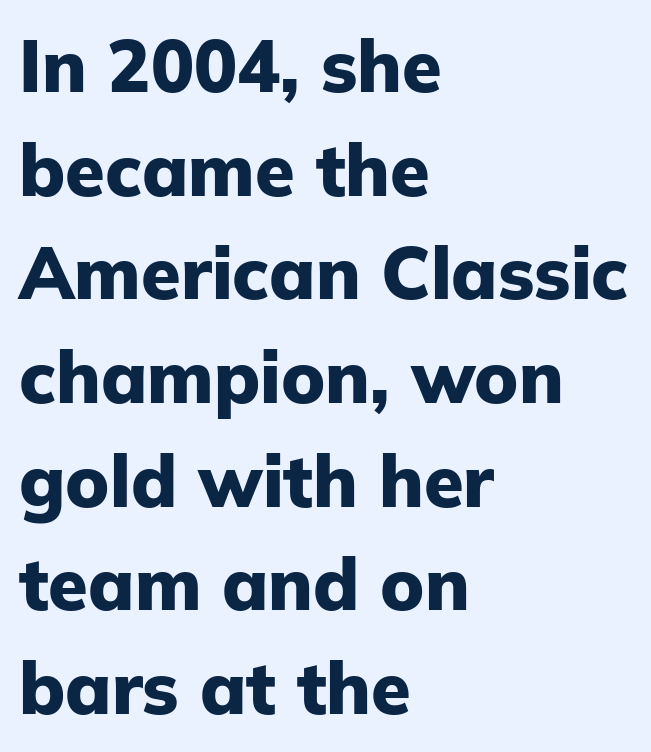
Q: Is the text bold? A: Yes.
Q: Is the text italic (slanted)? A: No, it is upright.
Q: Is the typeface a serif or a sans-serif typeface? A: Sans-serif.
Q: Is the text underlined? A: No.
Q: How is the paragraph aligned? A: Left-aligned.
Q: Is the spacing between letters normal or unusually wide? A: Normal.
Q: Is the spacing between lines tight, normal or loose? A: Normal.
Q: Width (condensed, normal, or wide)? A: Normal.
Q: Stroke contrast? A: Low.
Q: x-height? A: Medium.
Q: Monospaced? A: No.
